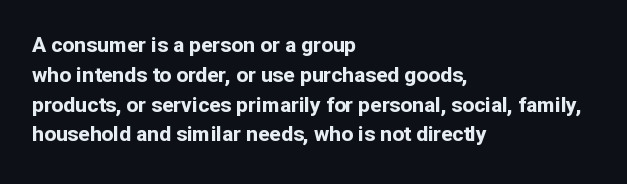
The image shows 21 px bold type, upright; set left-aligned, normal line spacing (1.42x), normal letter spacing, not underlined.
